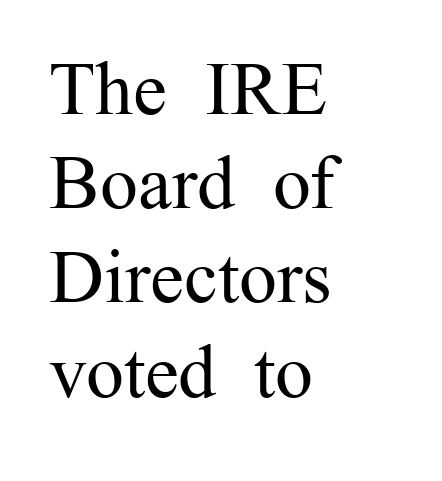
The image shows 76 px regular-weight serif type, upright; set left-aligned, line spacing 1.24x, normal letter spacing, not underlined; medium stroke contrast and a medium x-height.
